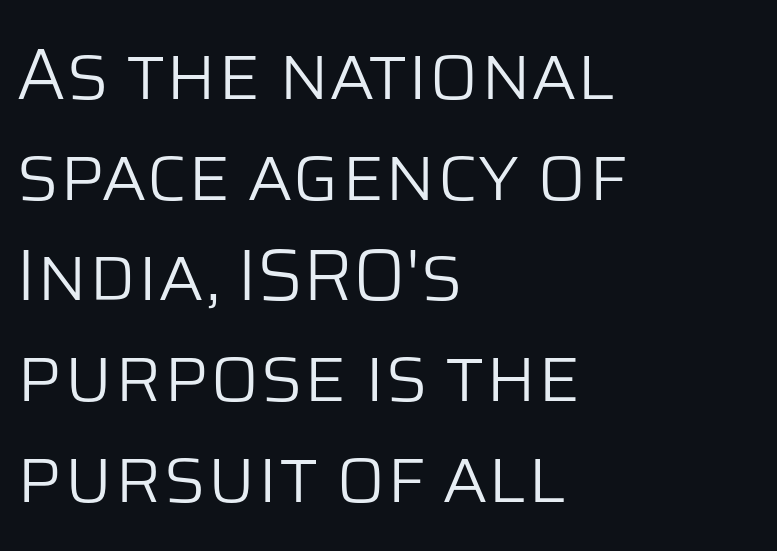
{"serif": "no", "italic": "no", "bold": "no", "weight": "light", "width": "normal", "stroke_contrast": "low", "x_height": "large", "monospaced": "no", "underline": "no", "align": "left", "line_spacing": "normal", "line_spacing_ratio": 1.38, "letter_spacing": "normal", "letter_spacing_em": 0.0, "glyph_px": 73}
